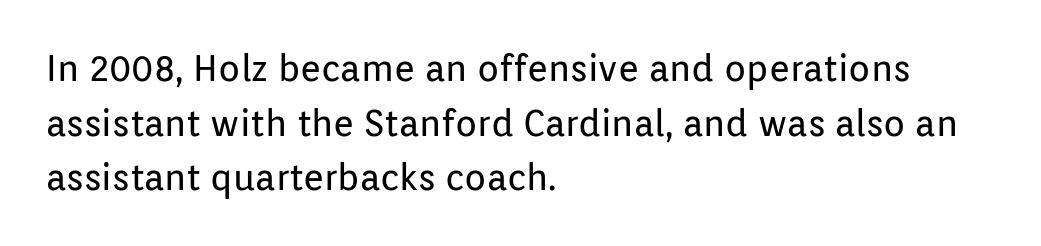
These lines were composed using upright roman letters. The lines are quadded left. Letterform terminals end flat and unadorned throughout the passage. The face used here is proportionally spaced, like ordinary book or web type. Each row of text sits above clean, open space. Heft: none added — not bold.
